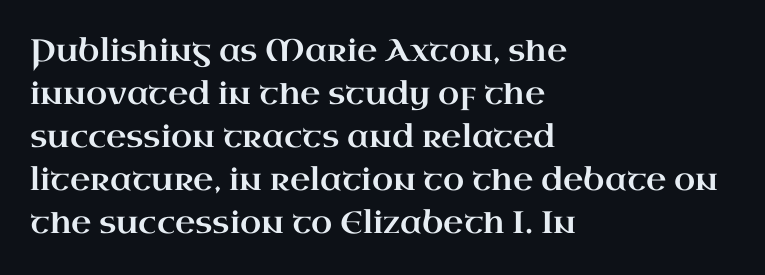
Regular leading. The type family on display is of the serif kind. Line starts are locked; line ends wander. Each word holds together tightly as a unit, with standard inter-letter gaps. The space directly below the letters is spotless.
